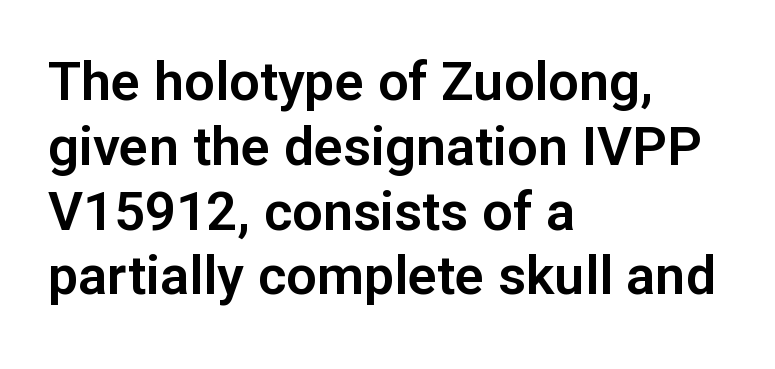
The image shows 54 px sans-serif type, upright; set left-aligned, line spacing 1.2x, normal letter spacing, not underlined; low stroke contrast and a medium x-height.
